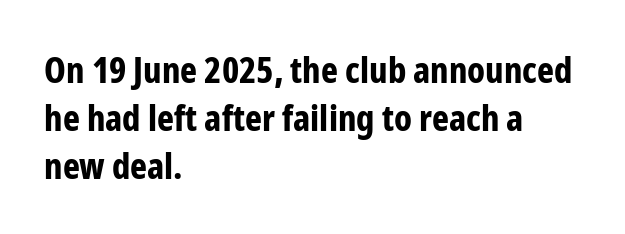
The image shows 36 px bold, condensed sans-serif type, upright; set left-aligned, normal line spacing (1.33x), normal letter spacing, not underlined; low stroke contrast and a medium x-height.
